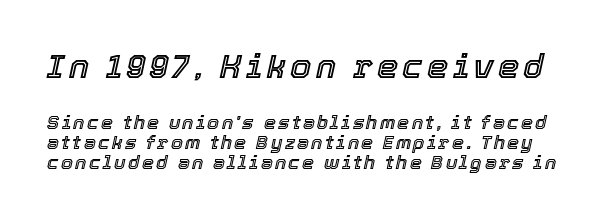
{"italic": "yes", "lean": "right", "slant_degrees": 12, "width": "normal", "x_height": "medium", "monospaced": "no", "underline": "no", "line_spacing": "tight", "line_spacing_ratio": 1.07, "larger_block": "first", "size_ratio": 1.79, "glyph_px": 34}
